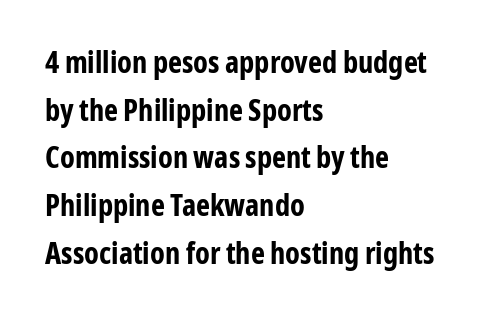
Examine the stroke ends and you'll find no serifs. Caption: standard tracking, unaltered. The rows are spaced the way most documents space them. Bare-footed words on every line.
